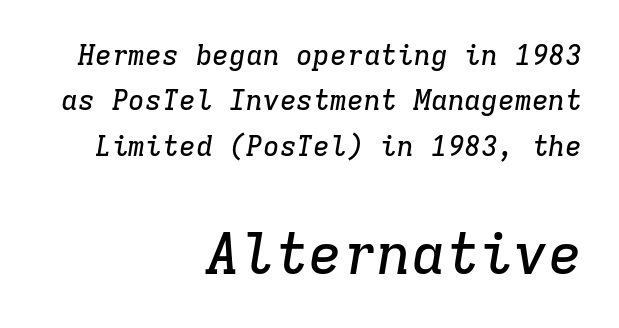
The image shows 57 px serif type, italic (leaning right), monospaced; set right-aligned, normal line spacing (1.62x), normal letter spacing, not underlined; the second (bottom) block is 2.04x larger; low stroke contrast and a medium x-height.
